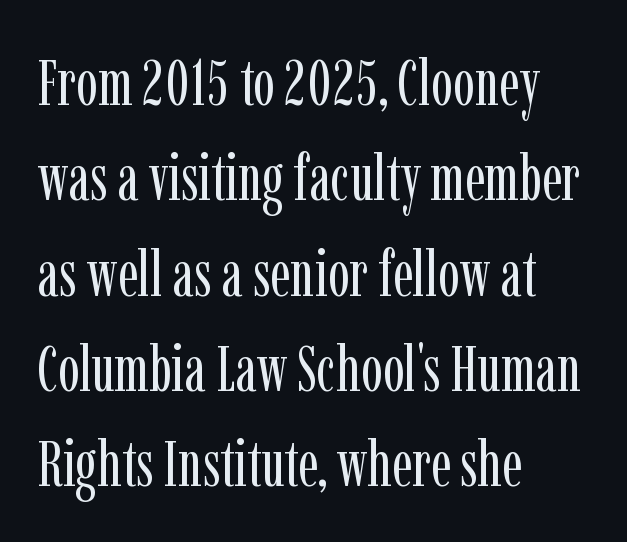
Each new line begins a customary step beneath the previous one. Unlike italic type, these characters show no tilt at all. Examine the stroke ends and you'll spot serifs. The letters advance in unequal steps, a hallmark of proportional type. Stroke mass is kept to a normal reading level or below.
